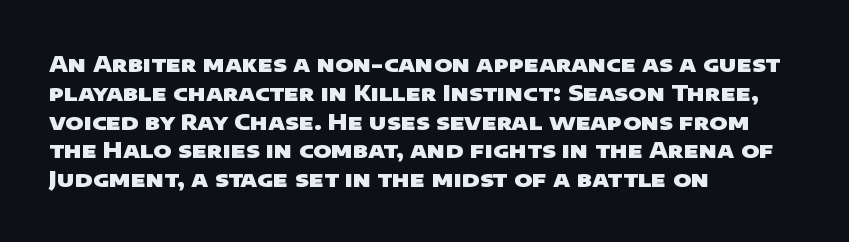
The image shows 22 px bold type; set left-aligned, normal line spacing (1.31x), normal letter spacing, not underlined.
